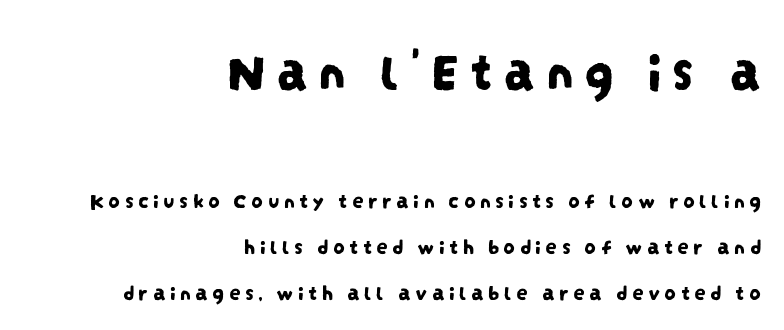
Q: Is the typeface a serif or a sans-serif typeface? A: Sans-serif.
Q: Is the text underlined? A: No.
Q: How is the paragraph aligned? A: Right-aligned.
Q: Is the spacing between lines tight, normal or loose? A: Loose.
Q: Which block of text is set in a larger size, the first (top) or the second (bottom)? A: The first (top) one.
Q: Width (condensed, normal, or wide)? A: Condensed.
Q: Stroke contrast? A: Low.
Q: x-height? A: Large.
Q: Monospaced? A: No.
